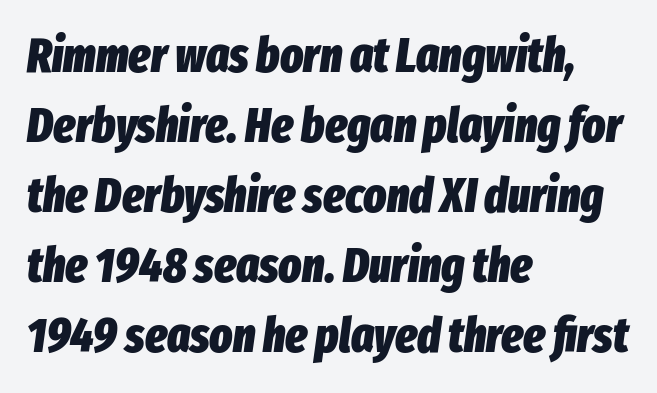
The image shows 48 px heavy, condensed type, italic (leaning right); set left-aligned, normal line spacing (1.46x), normal letter spacing, not underlined; low stroke contrast and a medium x-height.
